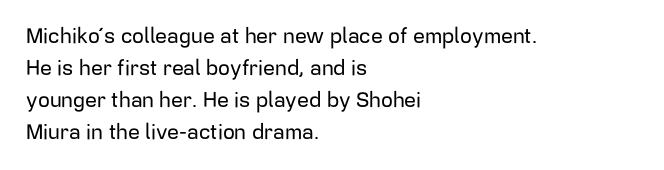
{"italic": "no", "underline": "no", "align": "left", "line_spacing": "normal", "line_spacing_ratio": 1.52, "letter_spacing": "normal", "letter_spacing_em": 0.0, "glyph_px": 21}
